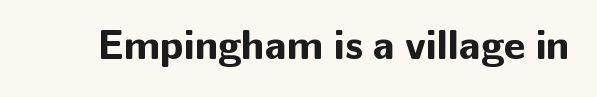
{"serif": "no", "italic": "no", "bold": "yes", "weight": "bold", "width": "normal", "stroke_contrast": "low", "x_height": "medium", "monospaced": "no", "underline": "no", "letter_spacing": "normal", "letter_spacing_em": 0.0, "glyph_px": 42}
